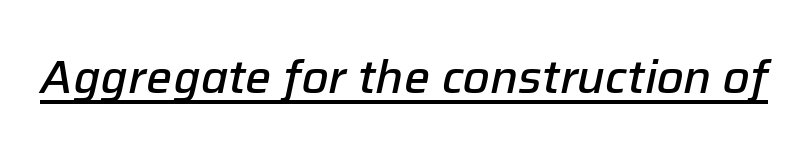
The image shows 46 px semibold type, italic (leaning right); set normal letter spacing, underlined; low stroke contrast and a medium x-height.
